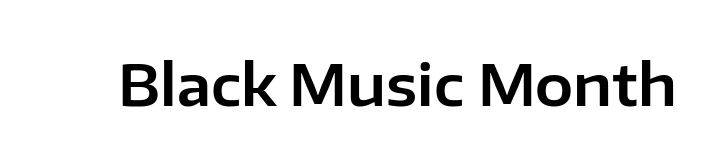
The letters advance in unequal steps, a hallmark of proportional type. The characters display no serif detailing; their extremities are plain. Ascenders rise straight up at ninety degrees. In terms of letterspacing, this is plain default setting. Decoration check: the copy has no underline.
